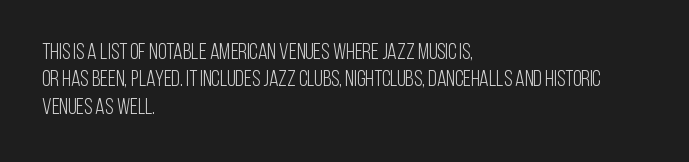
Rendered with straight, roman letterforms. Weight: not bold — regular or lighter. Words appear dense and cohesive because spacing is normal. Horizontal alignment here is leftward, the default for most running prose. A clean baseline with only descenders dipping below it.
